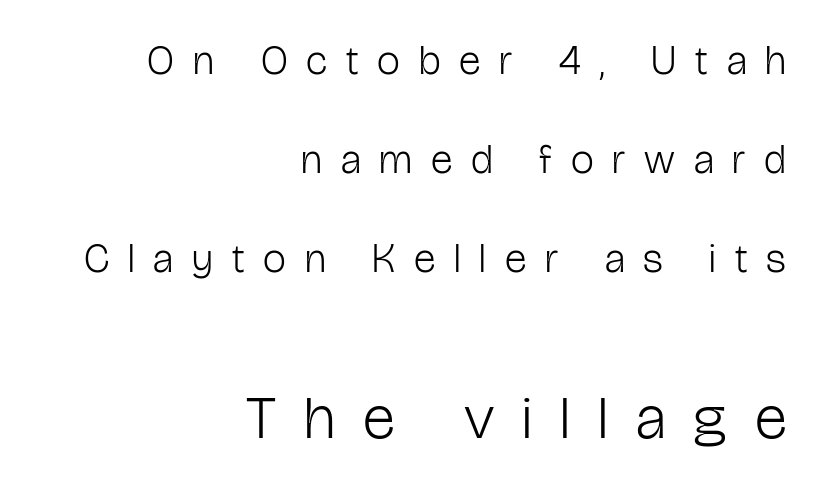
Descender tails drop into unmarked territory. The rag falls on the left side of this text block. The letters advance in unequal steps, a hallmark of proportional type. The weight would be labelled regular, book, light, or lighter still. The lower block of text is set noticeably larger than the block above it. The face used here is a sans, in the tradition of grotesques and geometrics.
